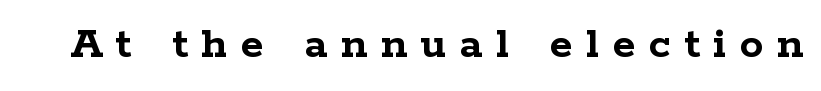
The image shows 47 px semibold, wide serif type, upright; set unusually wide letter spacing (+0.29 em), not underlined; low stroke contrast and a medium x-height.
